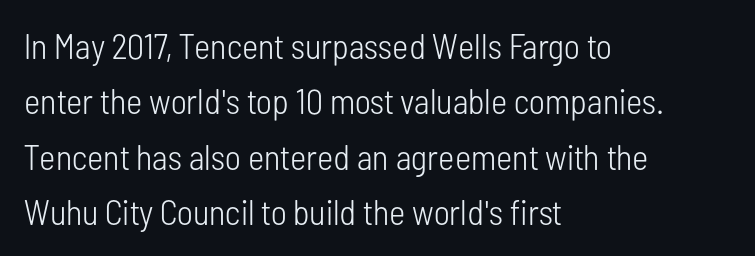
{"serif": "no", "italic": "no", "bold": "no", "weight": "light", "width": "condensed", "stroke_contrast": "low", "x_height": "medium", "monospaced": "no", "underline": "no", "align": "left", "line_spacing": "normal", "line_spacing_ratio": 1.58, "letter_spacing": "normal", "letter_spacing_em": 0.0, "glyph_px": 35}
